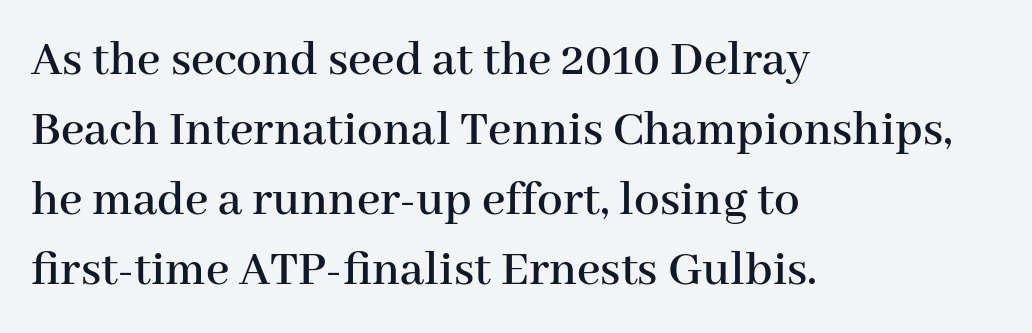
{"serif": "yes", "italic": "no", "width": "normal", "stroke_contrast": "high", "x_height": "medium", "monospaced": "no", "underline": "no", "align": "left", "line_spacing": "normal", "line_spacing_ratio": 1.37, "letter_spacing": "normal", "letter_spacing_em": 0.0, "glyph_px": 51}
